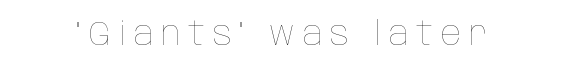
Q: Is the text bold? A: No.
Q: Is the text italic (slanted)? A: No, it is upright.
Q: Is the text underlined? A: No.
Q: Is the spacing between letters normal or unusually wide? A: Unusually wide.
Q: Width (condensed, normal, or wide)? A: Condensed.
Q: Stroke contrast? A: Low.
Q: x-height? A: Large.
Q: Monospaced? A: No.
